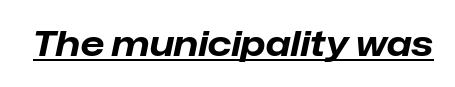
{"italic": "yes", "lean": "right", "slant_degrees": 12, "bold": "yes", "weight": "bold", "width": "normal", "stroke_contrast": "low", "x_height": "medium", "monospaced": "no", "underline": "yes", "letter_spacing": "normal", "letter_spacing_em": 0.0, "glyph_px": 35}
